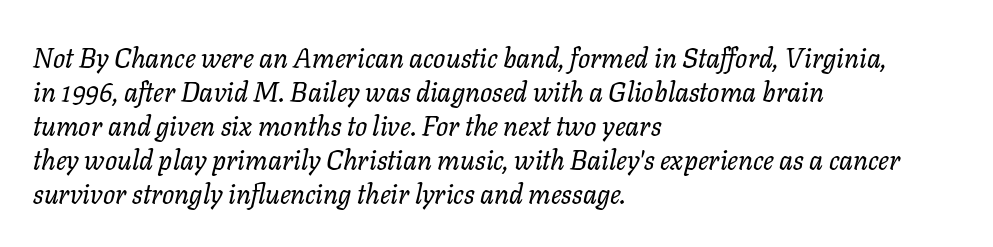
{"italic": "yes", "lean": "right", "slant_degrees": 11, "bold": "no", "underline": "no", "align": "left", "line_spacing": "normal", "line_spacing_ratio": 1.26, "letter_spacing": "normal", "letter_spacing_em": 0.0, "glyph_px": 27}
